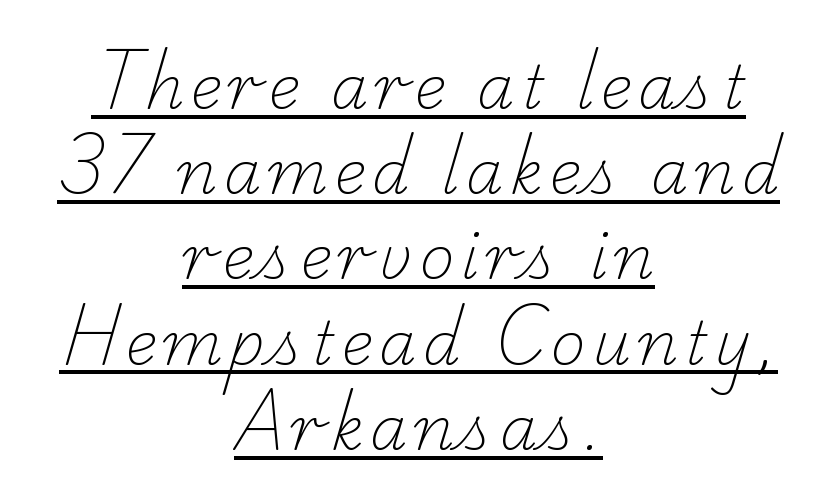
Notice how a bar underscores the lettering throughout. Check where the strokes stop: tiny serifs finish them off. Evenly set lines give the paragraph a standard silhouette. These lines are rendered in a variable-pitch font. Ink coverage per letter is moderate at most. A student would call this center alignment; a typographer would say set centered.
